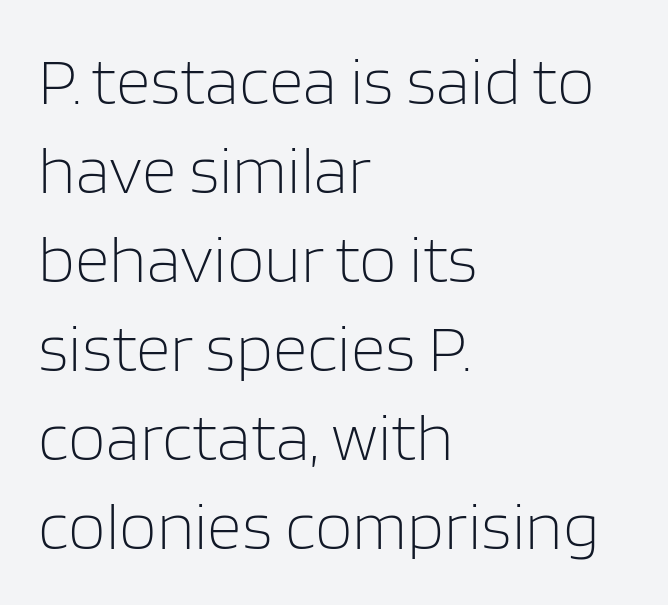
The image shows 68 px light sans-serif type, upright; set left-aligned, normal line spacing (1.31x), normal letter spacing, not underlined; low stroke contrast and a large x-height.
